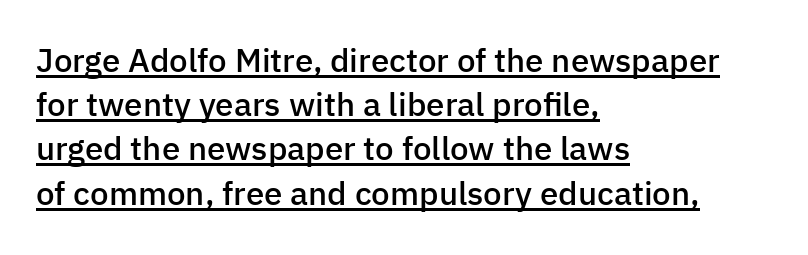
Q: Is the text bold? A: Semi-bold.
Q: Is the text italic (slanted)? A: No, it is upright.
Q: Is the typeface a serif or a sans-serif typeface? A: Sans-serif.
Q: Is the text underlined? A: Yes.
Q: How is the paragraph aligned? A: Left-aligned.
Q: Is the spacing between letters normal or unusually wide? A: Normal.
Q: Is the spacing between lines tight, normal or loose? A: Normal.
Q: Width (condensed, normal, or wide)? A: Normal.
Q: Stroke contrast? A: Low.
Q: x-height? A: Medium.
Q: Monospaced? A: No.
